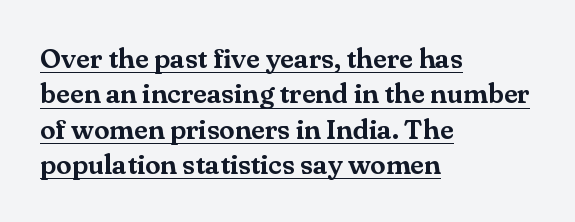
Q: Is the text italic (slanted)? A: No, it is upright.
Q: Is the typeface a serif or a sans-serif typeface? A: Serif.
Q: Is the text underlined? A: Yes.
Q: How is the paragraph aligned? A: Left-aligned.
Q: Is the spacing between letters normal or unusually wide? A: Normal.
Q: Is the spacing between lines tight, normal or loose? A: Normal.
Q: Width (condensed, normal, or wide)? A: Normal.
Q: Stroke contrast? A: Medium.
Q: x-height? A: Small.
Q: Monospaced? A: No.
